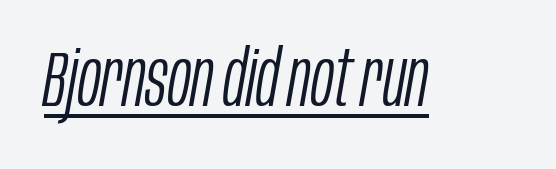
The image shows 77 px light, condensed type, italic (leaning right); set normal letter spacing, underlined; low stroke contrast and a large x-height.
